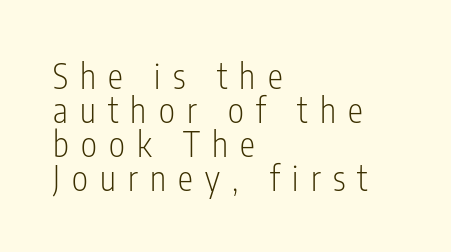
The image shows 34 px light, condensed sans-serif type, upright; set left-aligned, tight line spacing (1.0x), unusually wide letter spacing (+0.36 em), not underlined; low stroke contrast and a medium x-height.
